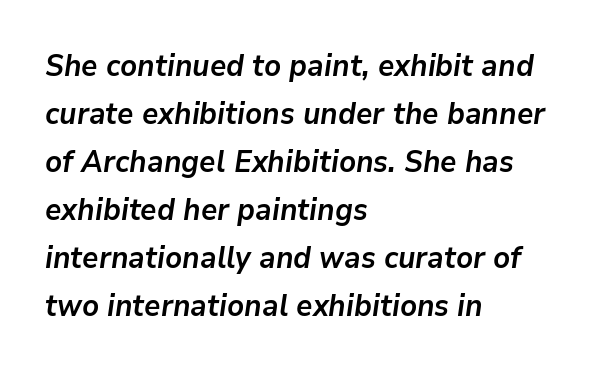
Check under the words: just untouched page. The face used here is proportionally spaced, like ordinary book or web type. These lines are set flush left with a ragged right edge. If you drew a line through each stem, it would be angled.
